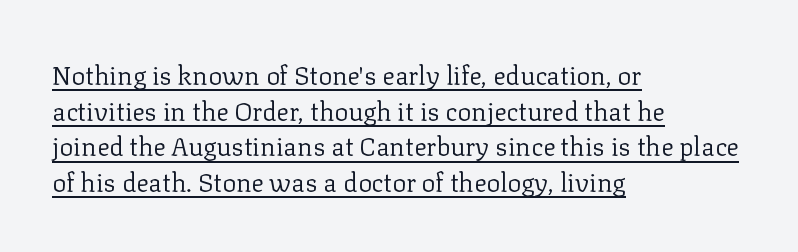
The image shows 26 px text type, upright; set left-aligned, normal line spacing (1.37x), normal letter spacing, underlined.
